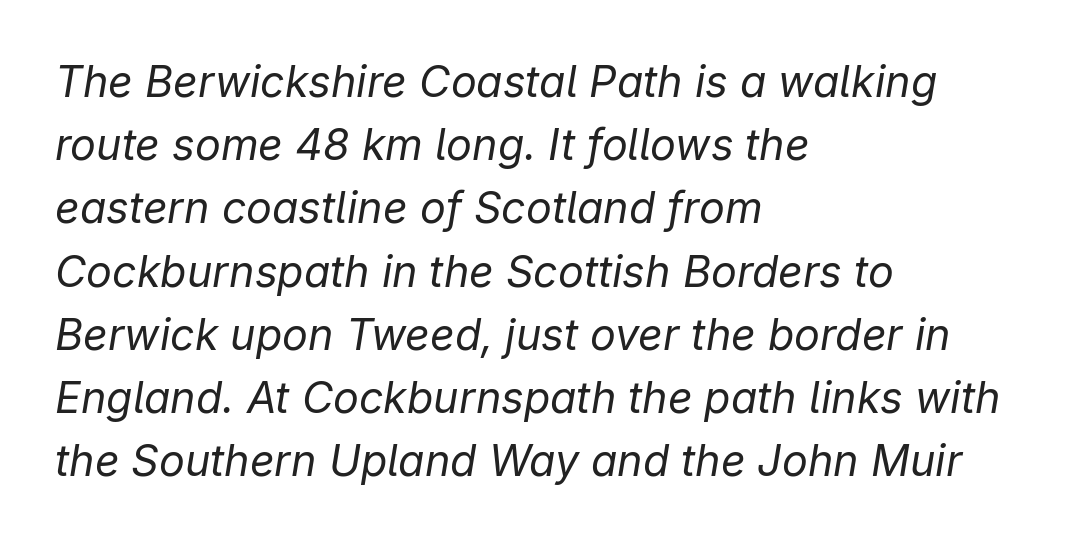
Q: Is the text bold? A: No.
Q: Is the text italic (slanted)? A: Yes, it leans right by about 9 degrees.
Q: Is the text underlined? A: No.
Q: How is the paragraph aligned? A: Left-aligned.
Q: Is the spacing between letters normal or unusually wide? A: Normal.
Q: Is the spacing between lines tight, normal or loose? A: Normal.
Q: Width (condensed, normal, or wide)? A: Normal.
Q: Stroke contrast? A: Low.
Q: x-height? A: Medium.
Q: Monospaced? A: No.
